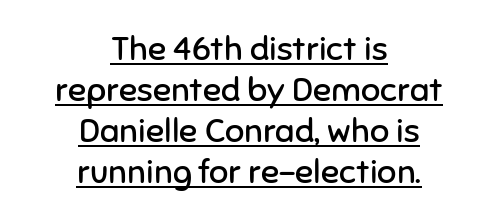
The image shows 34 px regular-weight sans-serif type, upright; set centered, line spacing 1.21x, normal letter spacing, underlined; low stroke contrast and a medium x-height.
